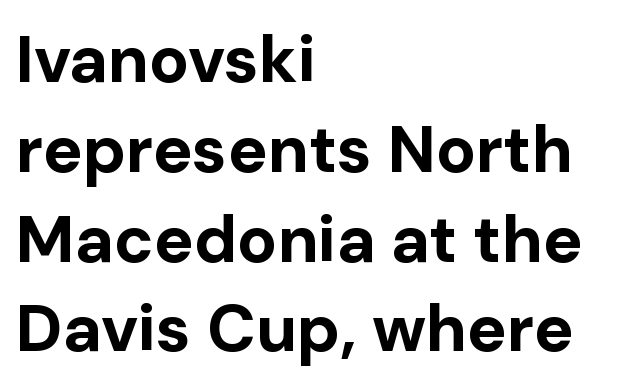
If you drew a line through each stem, it would be perfectly vertical. Looks like regular typesetting: each glyph gets only the width it needs. Vertical spacing — default. There is no visible air inserted between adjacent glyphs.
